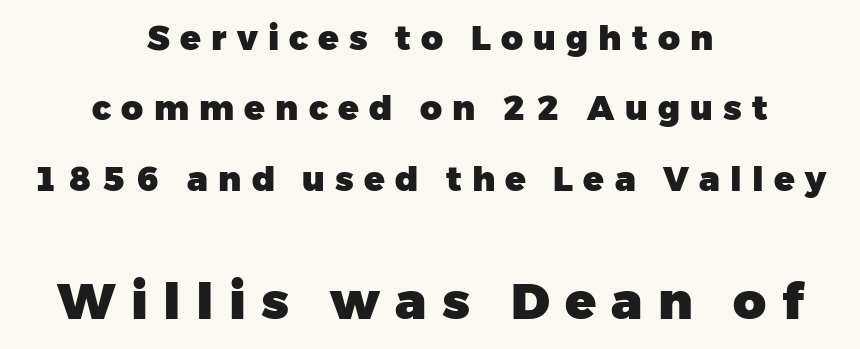
The face used here is rendered with a markedly widened letterfit. Weight: bold. Do the letters lean? They stand straight. The passage shown is typed in a proportional face where columns would drift. The lines in this sample share a center point and differ in where they start and stop.
